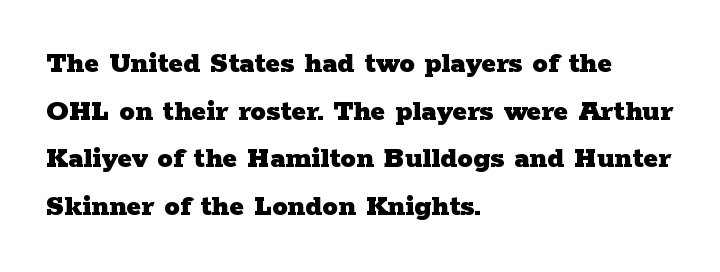
{"serif": "yes", "italic": "no", "bold": "yes", "weight": "heavy", "width": "wide", "stroke_contrast": "low", "x_height": "medium", "monospaced": "no", "underline": "no", "align": "left", "line_spacing": "normal", "line_spacing_ratio": 1.54, "letter_spacing": "normal", "letter_spacing_em": 0.0, "glyph_px": 31}
